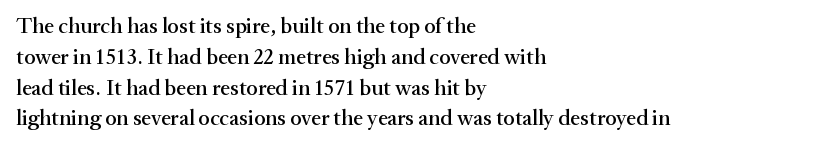
{"italic": "no", "underline": "no", "align": "left", "line_spacing": "normal", "line_spacing_ratio": 1.4, "letter_spacing": "normal", "letter_spacing_em": 0.0, "glyph_px": 22}
